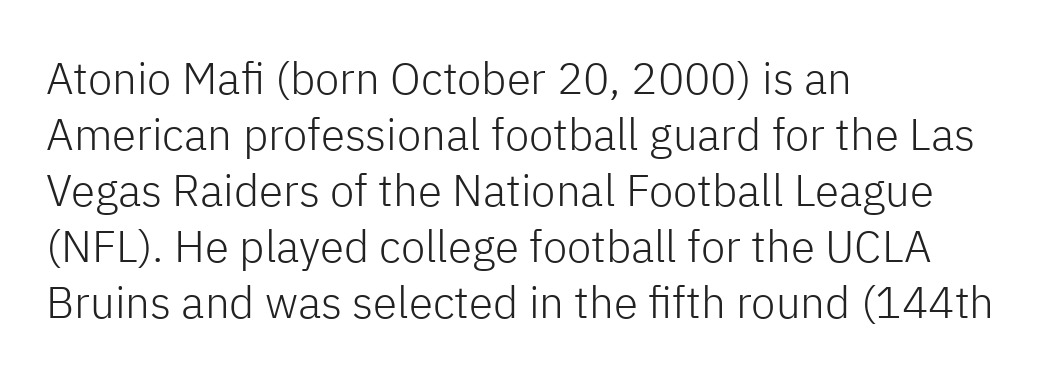
No italicization has been applied; the sample stays upright. Nobody drew a line under any word here. Check where the strokes stop: nothing finishes them off — pure sans. Weight: in the light-to-regular range. Vertical spacing — default.
